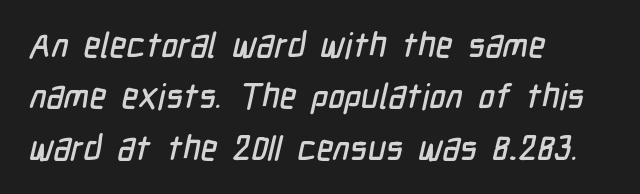
Q: Is the typeface a serif or a sans-serif typeface? A: Sans-serif.
Q: Is the text underlined? A: No.
Q: How is the paragraph aligned? A: Left-aligned.
Q: Is the spacing between letters normal or unusually wide? A: Normal.
Q: Is the spacing between lines tight, normal or loose? A: Normal.
Q: Width (condensed, normal, or wide)? A: Condensed.
Q: Stroke contrast? A: Low.
Q: x-height? A: Medium.
Q: Monospaced? A: No.
